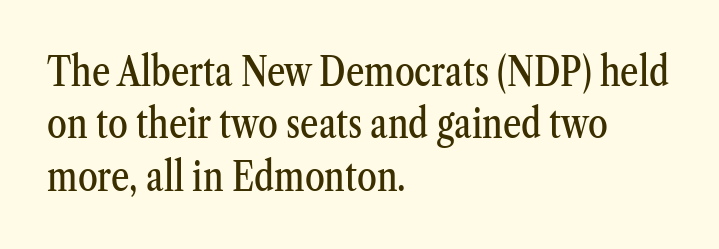
The font's upright variant was chosen for this text. Baseline-to-baseline distance is the conventional proportion of letter height. Caption: multi-line text, flush left, ragged right. Do the characters align in a grid? No, the font is proportional. Letter spacing: default. Examine the stroke ends and you'll spot serifs.
